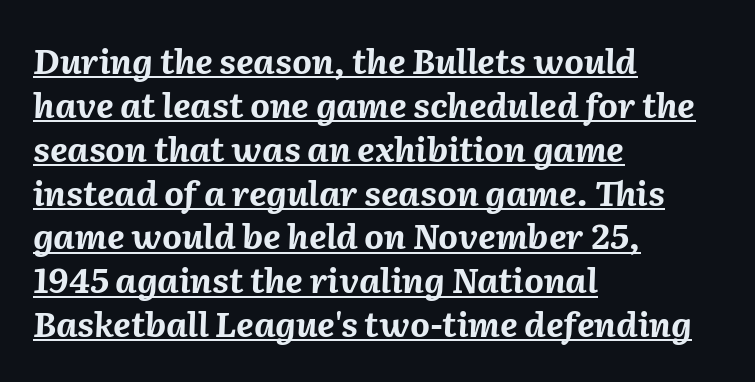
The image shows 34 px bold type, italic (leaning right); set left-aligned, normal line spacing (1.29x), normal letter spacing, underlined; medium stroke contrast and a medium x-height.
